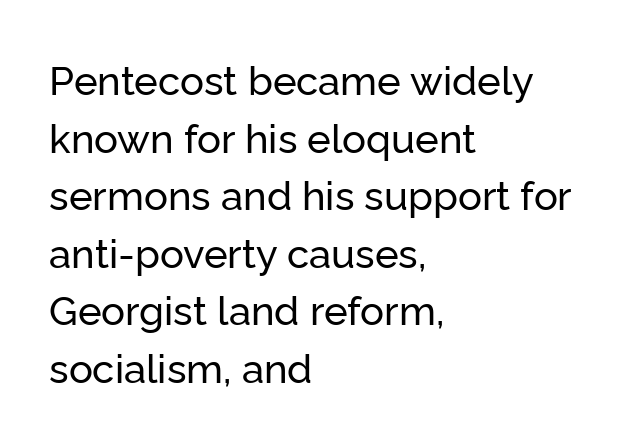
Q: Is the text italic (slanted)? A: No, it is upright.
Q: Is the typeface a serif or a sans-serif typeface? A: Sans-serif.
Q: Is the text underlined? A: No.
Q: How is the paragraph aligned? A: Left-aligned.
Q: Is the spacing between letters normal or unusually wide? A: Normal.
Q: Is the spacing between lines tight, normal or loose? A: Normal.
Q: Width (condensed, normal, or wide)? A: Normal.
Q: Stroke contrast? A: Low.
Q: x-height? A: Medium.
Q: Monospaced? A: No.
